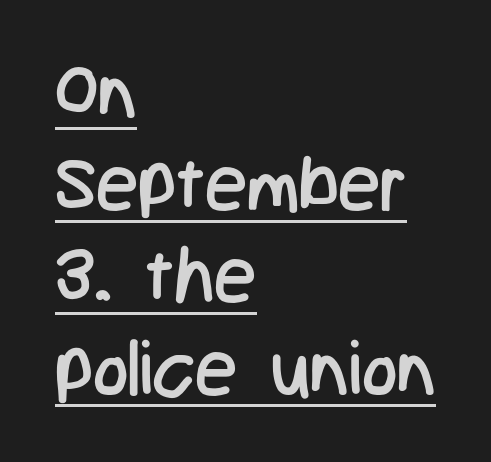
{"serif": "no", "italic": "no", "bold": "no", "weight": "regular", "width": "condensed", "stroke_contrast": "low", "x_height": "medium", "monospaced": "no", "underline": "yes", "align": "left", "line_spacing_ratio": 1.23, "letter_spacing": "normal", "letter_spacing_em": 0.0, "glyph_px": 75}
